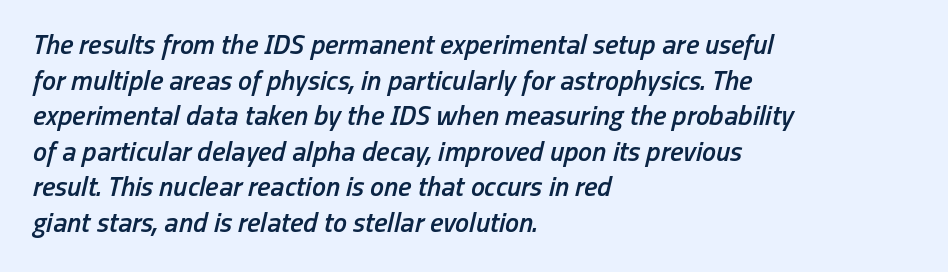
The image shows 28 px semibold, condensed type, italic (leaning right); set left-aligned, normal line spacing (1.27x), normal letter spacing, not underlined; low stroke contrast and a medium x-height.
